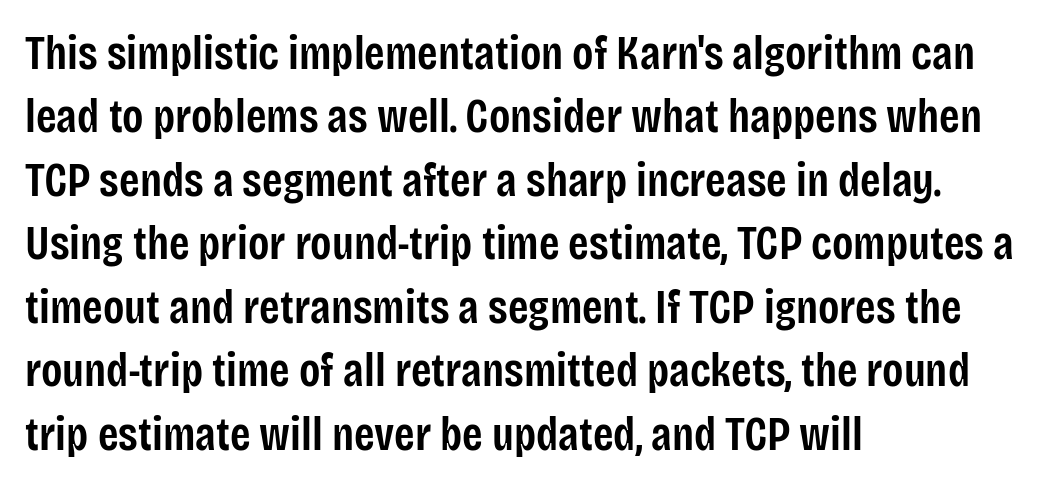
{"serif": "no", "italic": "no", "bold": "semi", "weight": "semibold", "width": "condensed", "stroke_contrast": "low", "x_height": "large", "monospaced": "no", "underline": "no", "align": "left", "line_spacing": "normal", "line_spacing_ratio": 1.35, "letter_spacing": "normal", "letter_spacing_em": 0.0, "glyph_px": 47}
